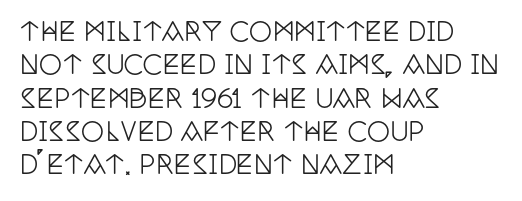
Beneath every word, the page is bare. Evenly set lines give the paragraph a standard silhouette. The compositor pushed each line to the left boundary. Spacing between characters is what you'd get straight out of the box. When letters stand straight like this, we call the style roman or upright.
